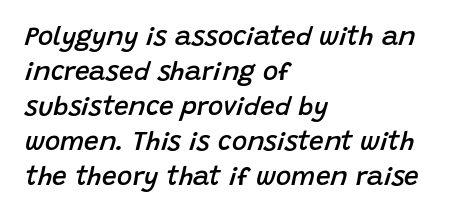
Style check: oblique. Check the space under the baseline: it is left empty. Typeset ragged right — the left edge is the straight one. Firm but not heavy-handed strokes: this text is semibold. Short note: letters normally spaced.
